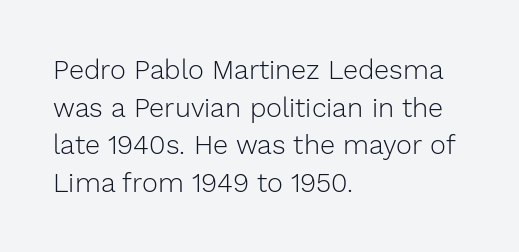
Q: Is the text bold? A: No.
Q: Is the text italic (slanted)? A: No, it is upright.
Q: Is the text underlined? A: No.
Q: How is the paragraph aligned? A: Left-aligned.
Q: Is the spacing between letters normal or unusually wide? A: Normal.
Q: Is the spacing between lines tight, normal or loose? A: Normal.
